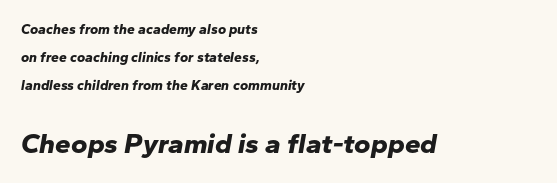
{"italic": "yes", "lean": "right", "slant_degrees": 10, "bold": "yes", "weight": "bold", "width": "normal", "stroke_contrast": "low", "x_height": "medium", "monospaced": "no", "underline": "no", "align": "left", "line_spacing": "loose", "line_spacing_ratio": 2.0, "letter_spacing": "normal", "letter_spacing_em": 0.0, "larger_block": "second", "size_ratio": 2.0, "glyph_px": 28}
